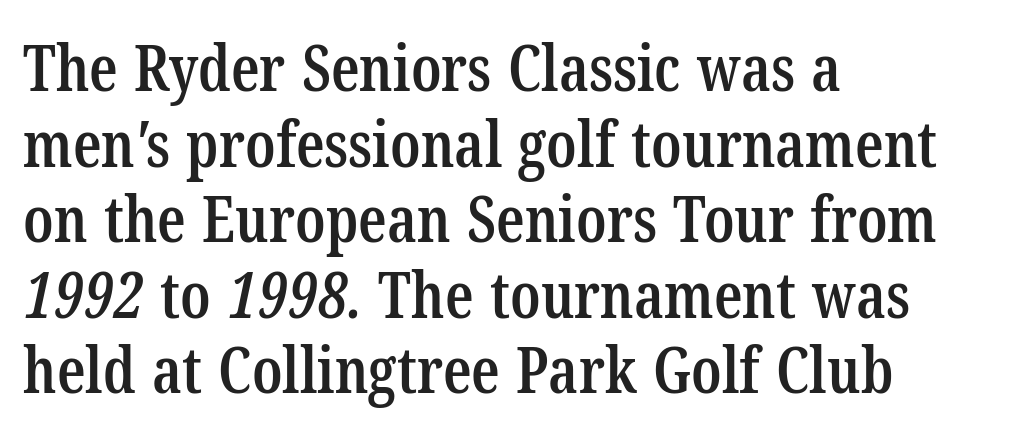
Students, note that the glyphs here touch the page at normal intervals. Note the varied advance widths — an 'i' is clearly narrower than an 'm'. The setting favours the left margin, as ordinary paragraphs usually do. Look at the bottom of the vertical strokes: they flare into serifs here.
